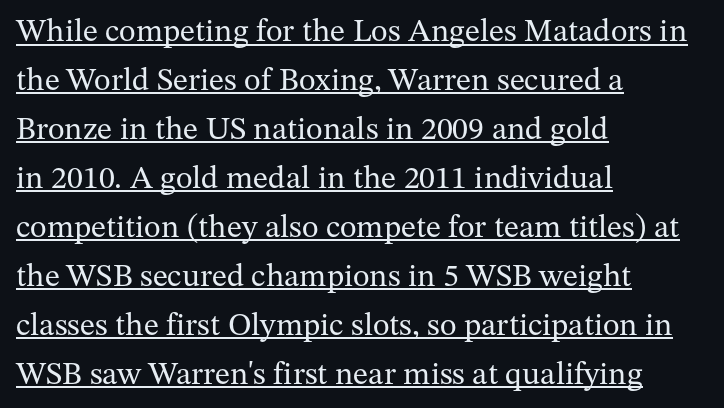
Q: Is the text bold? A: No.
Q: Is the text italic (slanted)? A: No, it is upright.
Q: Is the typeface a serif or a sans-serif typeface? A: Serif.
Q: Is the text underlined? A: Yes.
Q: How is the paragraph aligned? A: Left-aligned.
Q: Is the spacing between letters normal or unusually wide? A: Normal.
Q: Is the spacing between lines tight, normal or loose? A: Normal.
Q: Width (condensed, normal, or wide)? A: Normal.
Q: Stroke contrast? A: Medium.
Q: x-height? A: Medium.
Q: Monospaced? A: No.
